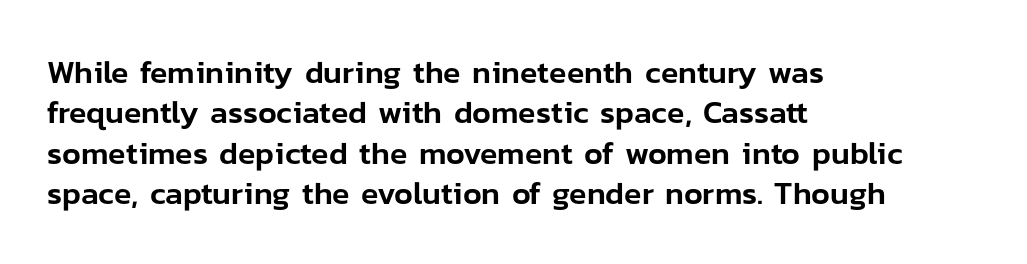
{"serif": "no", "italic": "no", "width": "normal", "stroke_contrast": "low", "x_height": "medium", "monospaced": "no", "underline": "no", "align": "left", "line_spacing": "normal", "line_spacing_ratio": 1.26, "letter_spacing": "normal", "letter_spacing_em": 0.0, "glyph_px": 32}
